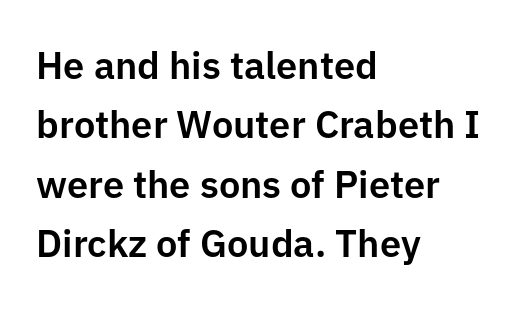
{"serif": "no", "italic": "no", "width": "normal", "stroke_contrast": "low", "x_height": "medium", "monospaced": "no", "underline": "no", "align": "left", "line_spacing": "normal", "line_spacing_ratio": 1.56, "letter_spacing": "normal", "letter_spacing_em": 0.0, "glyph_px": 38}
